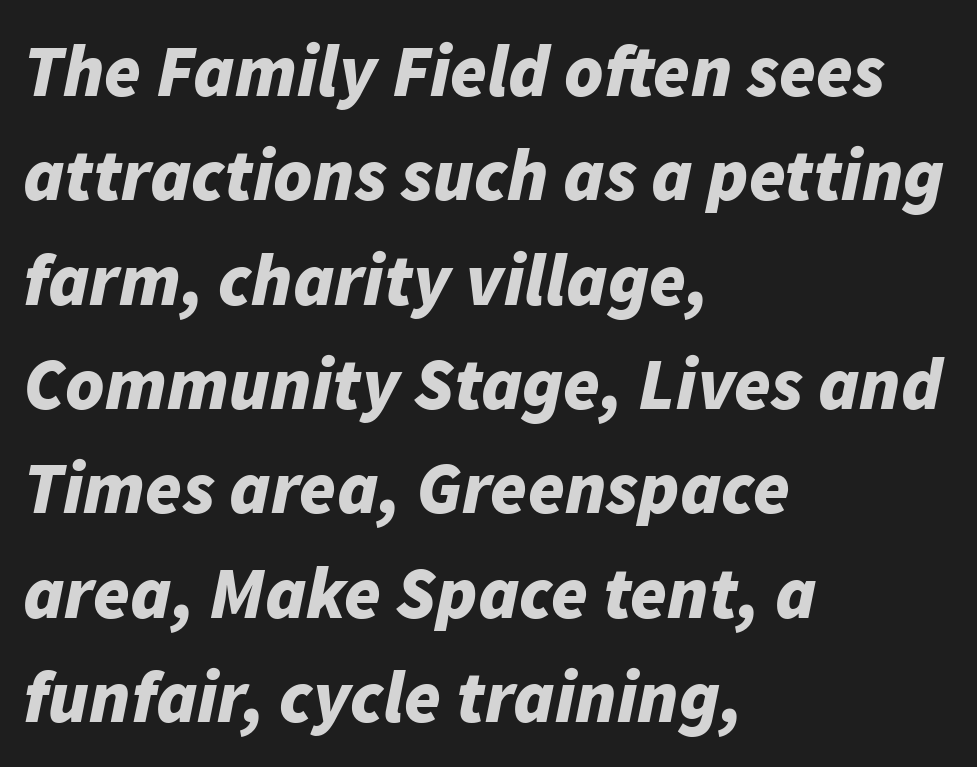
The image shows 74 px bold type, italic (leaning right); set left-aligned, normal line spacing (1.41x), normal letter spacing, not underlined; low stroke contrast and a medium x-height.
